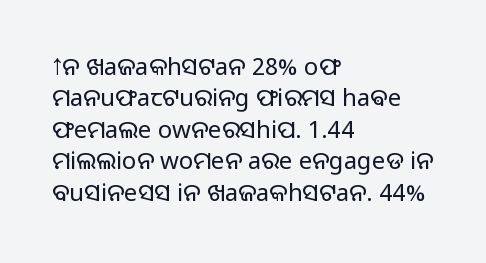
Q: Is the text bold? A: No.
Q: Is the text italic (slanted)? A: No, it is upright.
Q: Is the text underlined? A: No.
Q: How is the paragraph aligned? A: Left-aligned.
Q: Is the spacing between letters normal or unusually wide? A: Normal.
Q: Is the spacing between lines tight, normal or loose? A: Normal.
